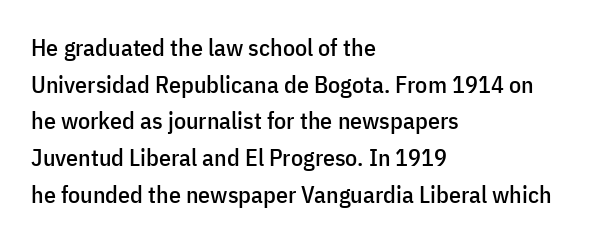
The image shows 24 px text type, upright; set left-aligned, normal line spacing (1.53x), normal letter spacing, not underlined.
